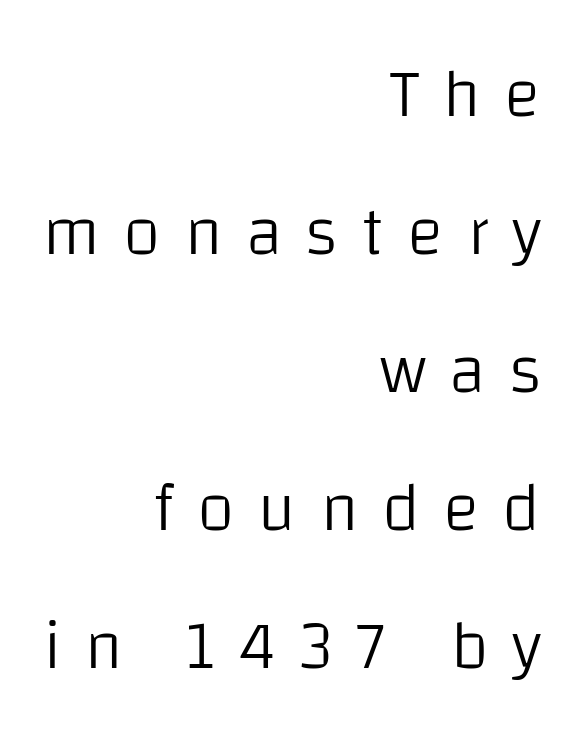
{"serif": "no", "italic": "no", "bold": "no", "weight": "light", "width": "normal", "stroke_contrast": "low", "x_height": "large", "monospaced": "no", "underline": "no", "align": "right", "line_spacing": "loose", "line_spacing_ratio": 2.0, "letter_spacing": "wide", "letter_spacing_em": 0.33, "glyph_px": 69}
